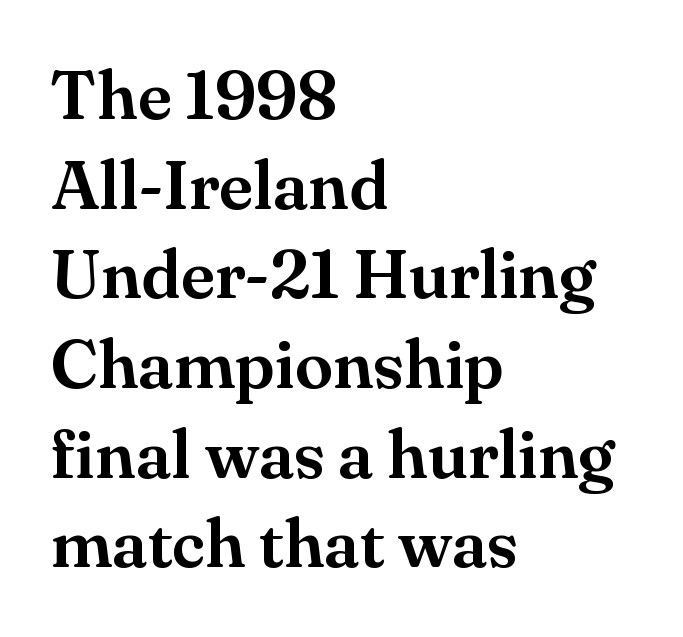
The image shows 69 px serif type, upright; set left-aligned, normal line spacing (1.3x), normal letter spacing, not underlined; medium stroke contrast and a small x-height.
